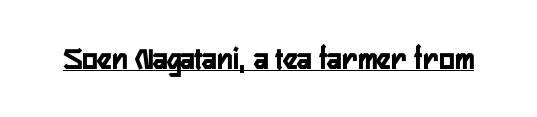
The image shows 33 px condensed sans-serif type, upright; set normal letter spacing, underlined; low stroke contrast and a medium x-height.
